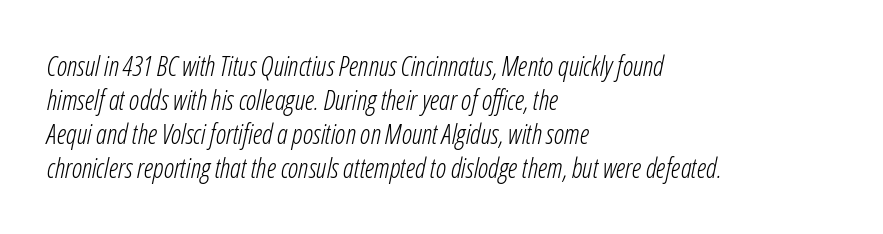
The image shows 27 px text type, italic (leaning right); set left-aligned, normal line spacing (1.26x), normal letter spacing, not underlined.
